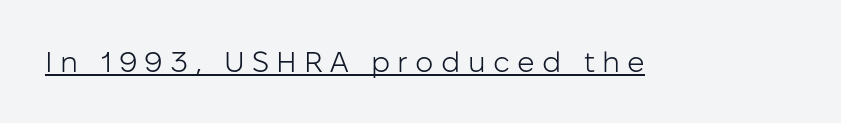
The image shows 29 px light sans-serif type, upright; set unusually wide letter spacing (+0.25 em), underlined; low stroke contrast and a medium x-height.
